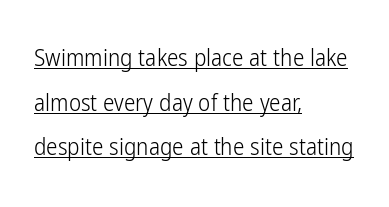
Q: Is the text bold? A: No.
Q: Is the text italic (slanted)? A: No, it is upright.
Q: Is the text underlined? A: Yes.
Q: How is the paragraph aligned? A: Left-aligned.
Q: Is the spacing between letters normal or unusually wide? A: Normal.
Q: Is the spacing between lines tight, normal or loose? A: Loose.
